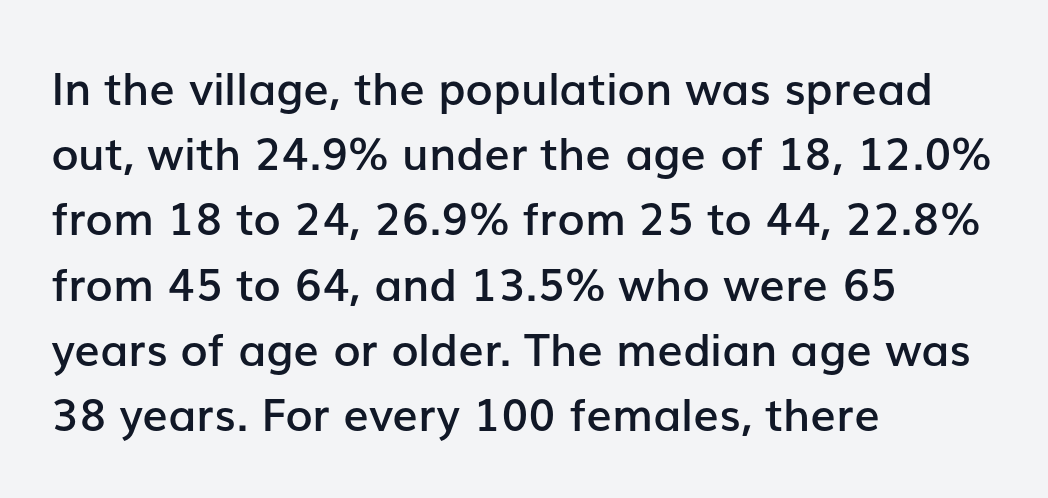
The image shows 45 px semibold sans-serif type, upright; set left-aligned, normal line spacing (1.45x), normal letter spacing, not underlined; low stroke contrast and a medium x-height.
